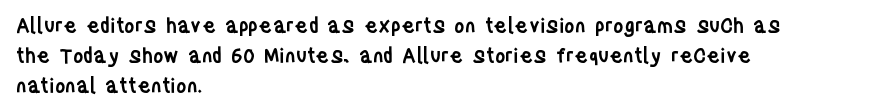
{"italic": "no", "bold": "semi", "underline": "no", "align": "left", "line_spacing": "normal", "line_spacing_ratio": 1.49, "letter_spacing": "normal", "letter_spacing_em": 0.0, "glyph_px": 20}
